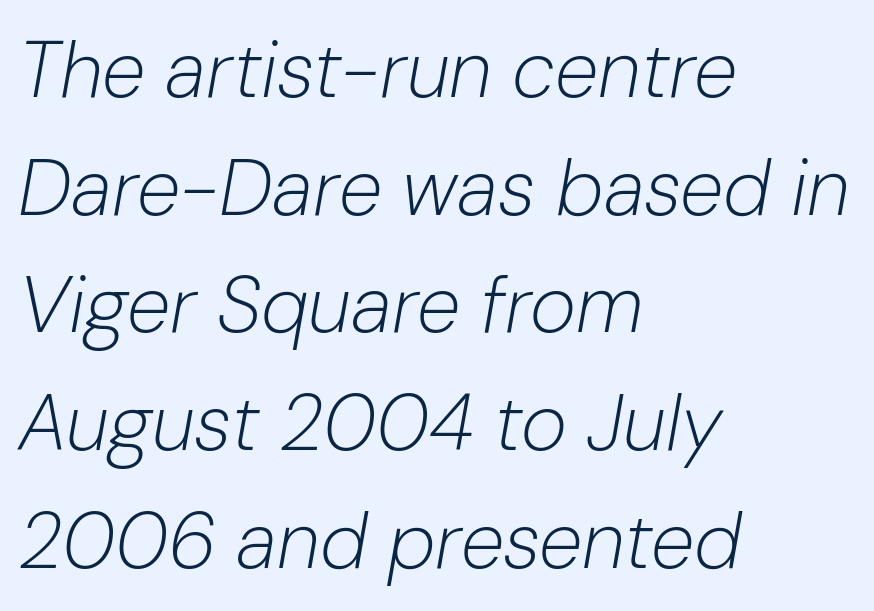
Caption: face not bold, strokes unweighted. The lines are quadded left. When letters slant like this, we call the style italic. Glyph-to-glyph distance matches everyday printed text. Glance below the letters and you will spot only blank space.
